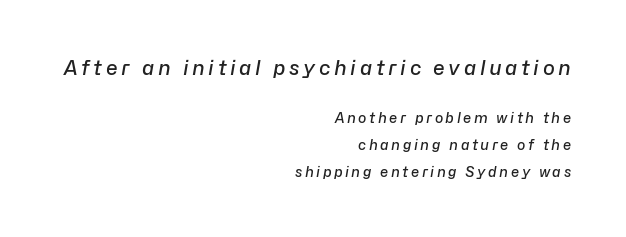
The image shows 20 px text type, italic (leaning right); set right-aligned, loose line spacing (1.92x), not underlined; the first (top) block is 1.43x larger.
